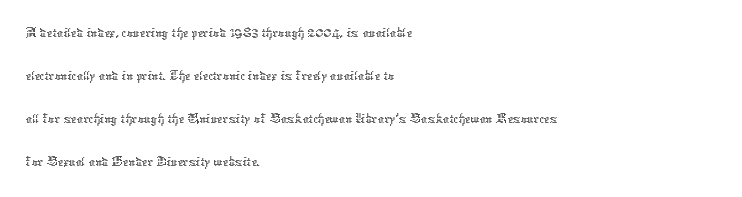
The rendering uses natural spacing where letterforms have individual widths. Notice how the stems are strictly vertical — no italics here. The setting favours the left margin, as ordinary paragraphs usually do. The vertical gap from one line to the next is medium. Any mark beneath the type? The region is blank.
